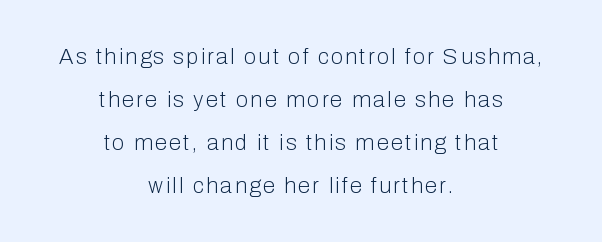
Only glyphs here, with clear space below each row. The weight would be labelled regular, book, light, or lighter still. Horizontal bands of white between lines are thick stripes. The lettering holds an erect, upright posture throughout.
